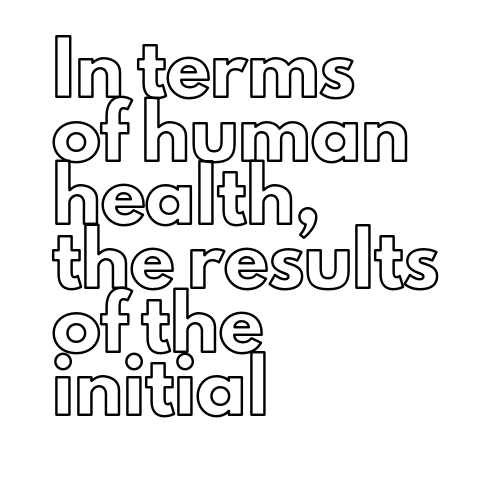
Q: Is the text italic (slanted)? A: No, it is upright.
Q: Is the text underlined? A: No.
Q: How is the paragraph aligned? A: Left-aligned.
Q: Is the spacing between letters normal or unusually wide? A: Normal.
Q: Is the spacing between lines tight, normal or loose? A: Normal.
Q: Width (condensed, normal, or wide)? A: Normal.
Q: x-height? A: Small.
Q: Monospaced? A: No.
